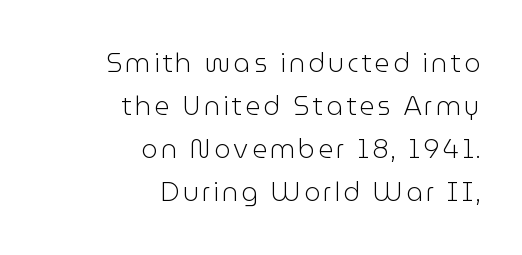
Descender tails drop into unmarked territory. This sample keeps an unexceptional amount of space between lines. Stroke thickness stays within the range of a standard reading face or lighter. The axis of the letterforms is exactly vertical.
